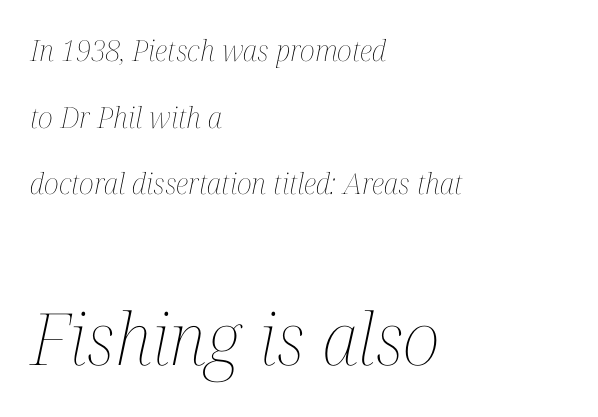
Q: Is the text bold? A: No.
Q: Is the text italic (slanted)? A: Yes, it leans right by about 12 degrees.
Q: Is the text underlined? A: No.
Q: How is the paragraph aligned? A: Left-aligned.
Q: Is the spacing between letters normal or unusually wide? A: Normal.
Q: Is the spacing between lines tight, normal or loose? A: Loose.
Q: Which block of text is set in a larger size, the first (top) or the second (bottom)? A: The second (bottom) one.
Q: Width (condensed, normal, or wide)? A: Condensed.
Q: Stroke contrast? A: Medium.
Q: x-height? A: Medium.
Q: Monospaced? A: No.
